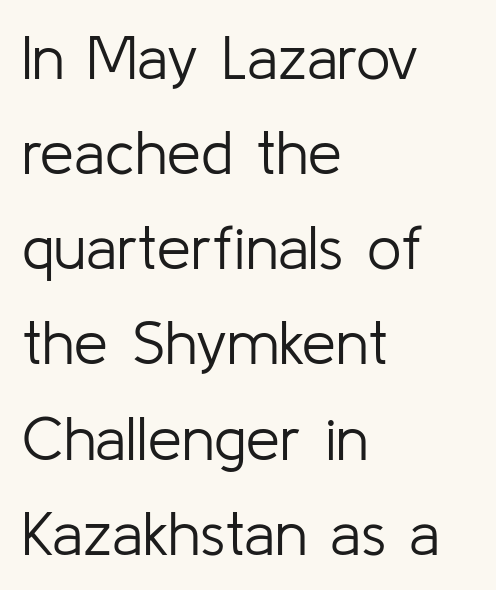
{"serif": "no", "italic": "no", "bold": "no", "weight": "light", "width": "normal", "stroke_contrast": "low", "x_height": "medium", "monospaced": "no", "underline": "no", "align": "left", "line_spacing": "normal", "line_spacing_ratio": 1.56, "letter_spacing": "normal", "letter_spacing_em": 0.0, "glyph_px": 61}
